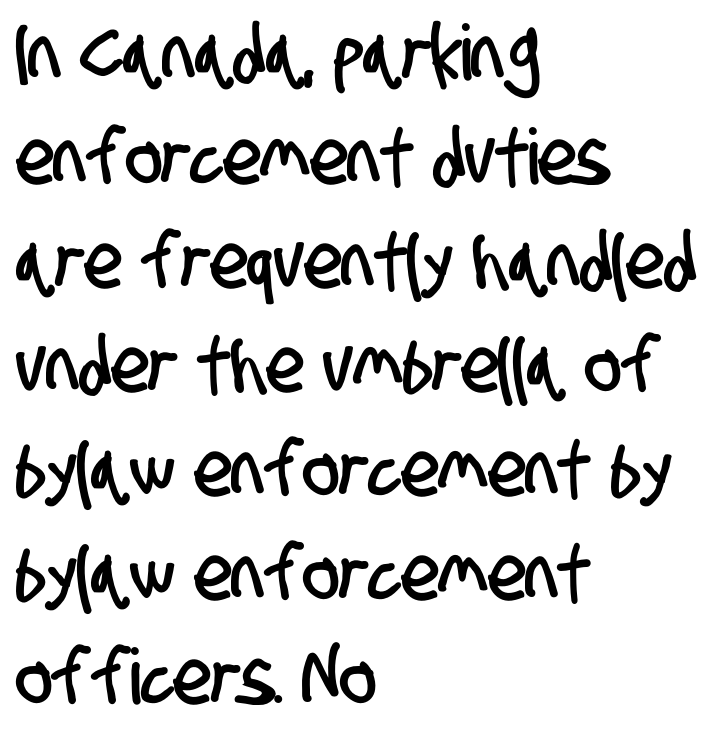
The image shows 77 px condensed sans-serif type; set left-aligned, normal line spacing (1.35x), normal letter spacing, not underlined; low stroke contrast and a large x-height.
